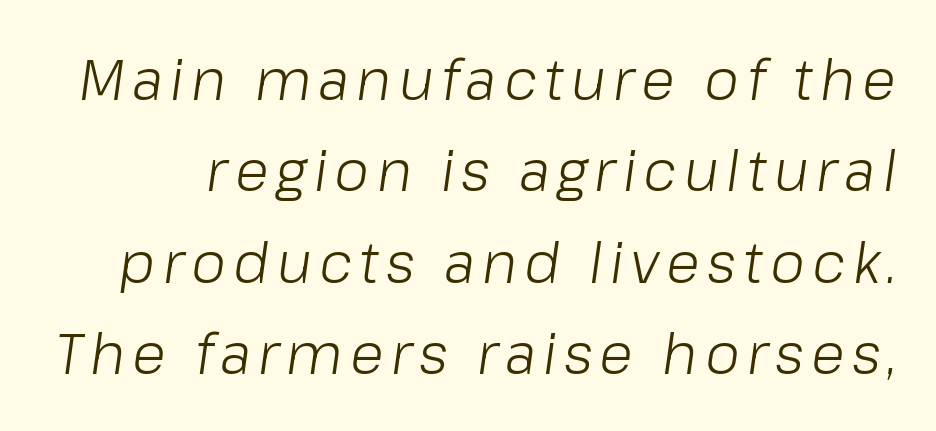
The whole block is typeset with a tilt. Proportional: the letters do not fall into vertical columns. This sample keeps an unexceptional amount of space between lines. Check the space under the baseline: it is left empty.
